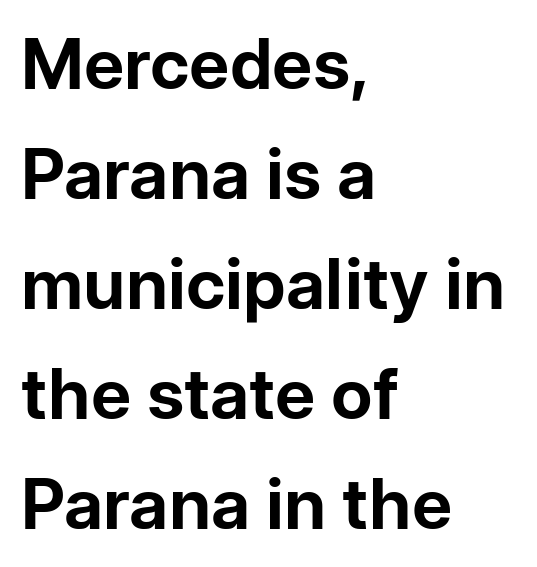
Q: Is the text bold? A: Yes.
Q: Is the text italic (slanted)? A: No, it is upright.
Q: Is the typeface a serif or a sans-serif typeface? A: Sans-serif.
Q: Is the text underlined? A: No.
Q: How is the paragraph aligned? A: Left-aligned.
Q: Is the spacing between letters normal or unusually wide? A: Normal.
Q: Is the spacing between lines tight, normal or loose? A: Normal.
Q: Width (condensed, normal, or wide)? A: Normal.
Q: Stroke contrast? A: Low.
Q: x-height? A: Medium.
Q: Monospaced? A: No.
